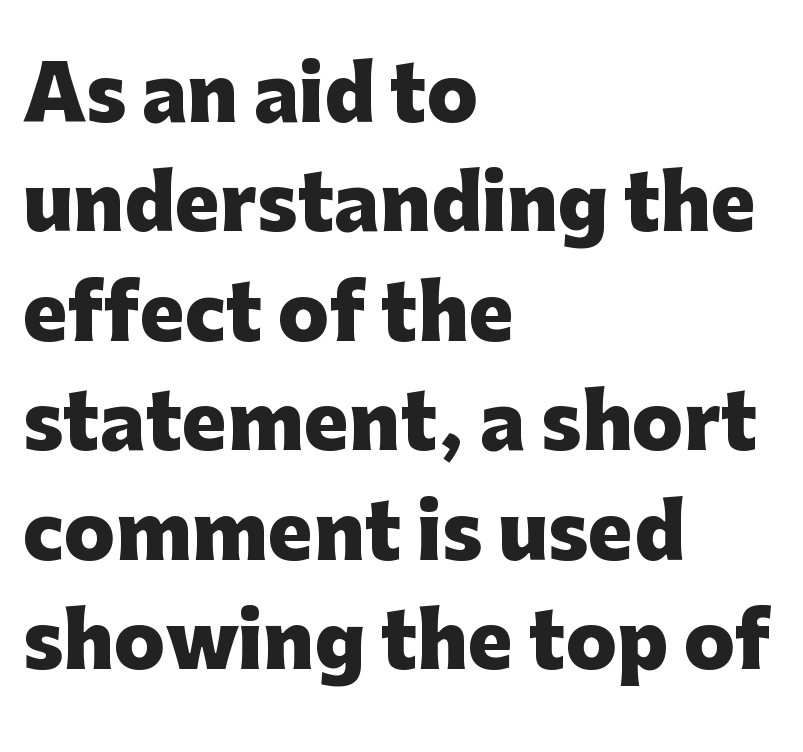
{"serif": "no", "italic": "no", "bold": "yes", "weight": "heavy", "width": "normal", "stroke_contrast": "low", "x_height": "medium", "monospaced": "no", "underline": "no", "align": "left", "line_spacing": "normal", "line_spacing_ratio": 1.46, "letter_spacing": "normal", "letter_spacing_em": 0.0, "glyph_px": 75}
